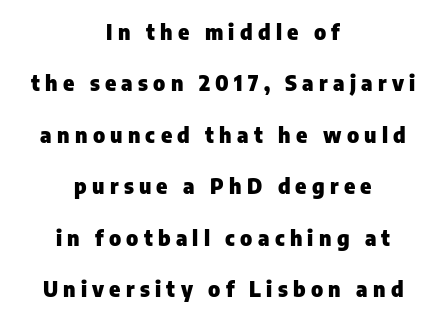
Words appear elongated and porous because spacing is wide. The setting favours the middle, as headings and verse often do. The lines are spread far apart with generous leading. Lines of text with bare space underneath. The typesetting leans heavy: a genuine bold.
